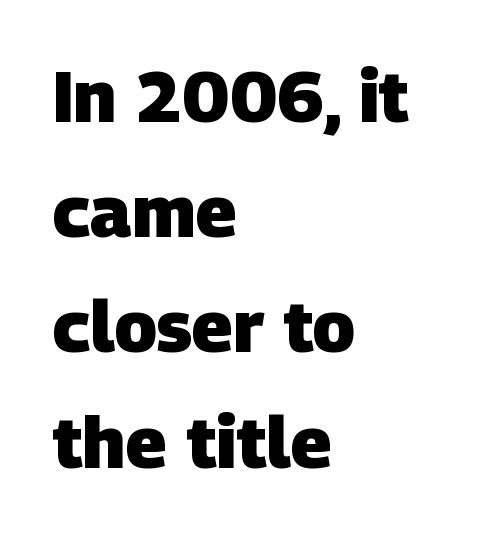
Stroke terminals: plain, sans-serif. If you drew a ruler down the left edge, every line would touch it. What's the leading like? Ordinary, nothing unusual. The letterforms sit shoulder to shoulder at normal distance.
